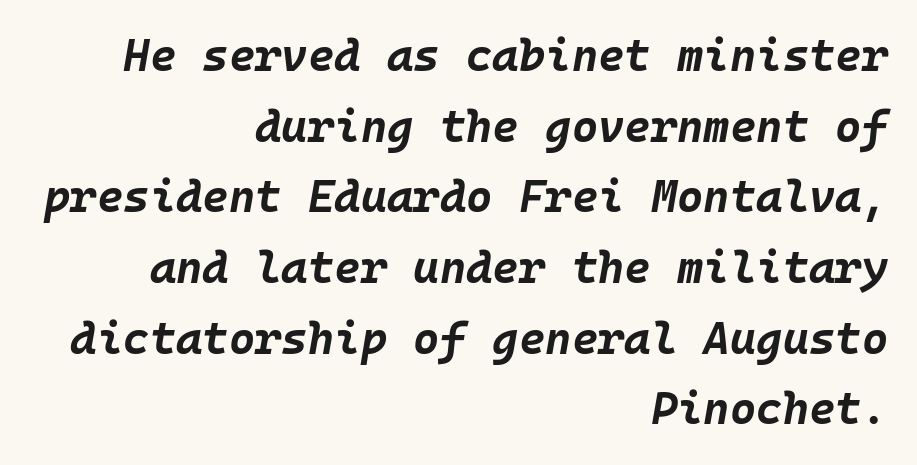
The image shows 45 px bold type, italic (leaning right), monospaced; set right-aligned, normal line spacing (1.57x), normal letter spacing, not underlined; low stroke contrast and a large x-height.
